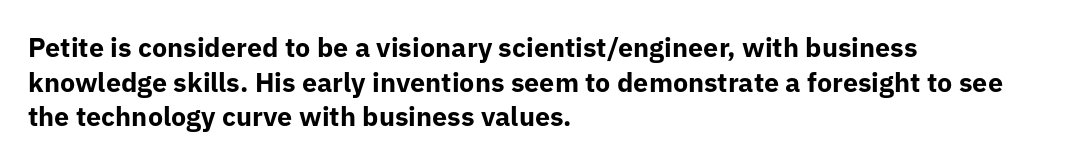
Q: Is the text bold? A: Yes.
Q: Is the text italic (slanted)? A: No, it is upright.
Q: Is the text underlined? A: No.
Q: How is the paragraph aligned? A: Left-aligned.
Q: Is the spacing between letters normal or unusually wide? A: Normal.
Q: Is the spacing between lines tight, normal or loose? A: Normal.
